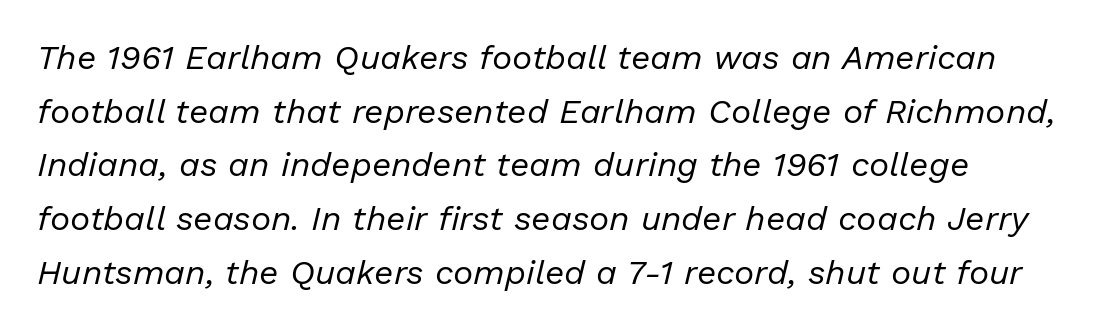
The image shows 34 px regular-weight type, italic (leaning right); set normal line spacing (1.58x), normal letter spacing, not underlined; low stroke contrast and a medium x-height.
